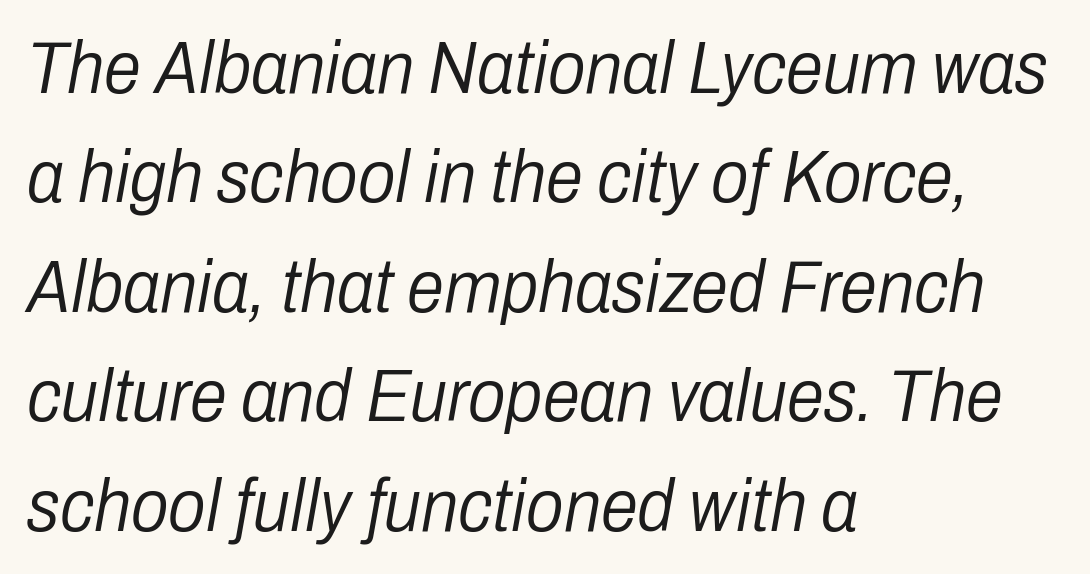
The weight tops out at a normal text grade. The rendering applies a slant to the glyphs. The setting favours the left margin, as ordinary paragraphs usually do. The passage shown has conventional tracking throughout.
